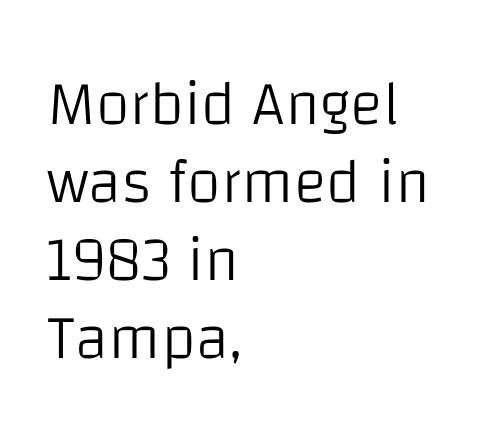
The foot of each line stays bare and open. Each letter's strokes conclude bluntly, with no projecting serifs. Is the type heavy? It reads as light-to-regular instead. Short and long lines alike share a common starting point at left. Regular leading. The type is set solid horizontally, with unmodified tracking.
